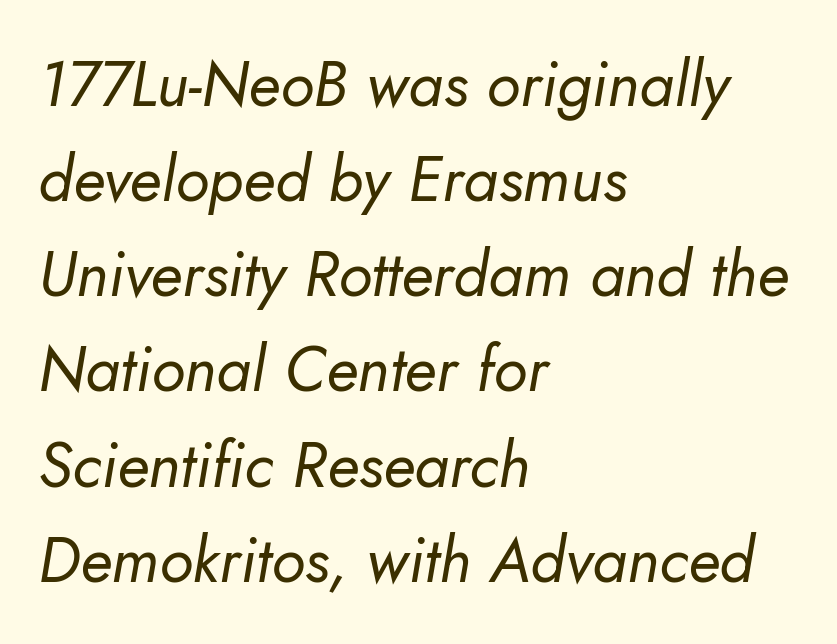
{"italic": "yes", "lean": "right", "slant_degrees": 5, "bold": "no", "weight": "regular", "width": "normal", "stroke_contrast": "low", "x_height": "small", "monospaced": "no", "underline": "no", "align": "left", "line_spacing": "normal", "line_spacing_ratio": 1.51, "letter_spacing": "normal", "letter_spacing_em": 0.0, "glyph_px": 63}
